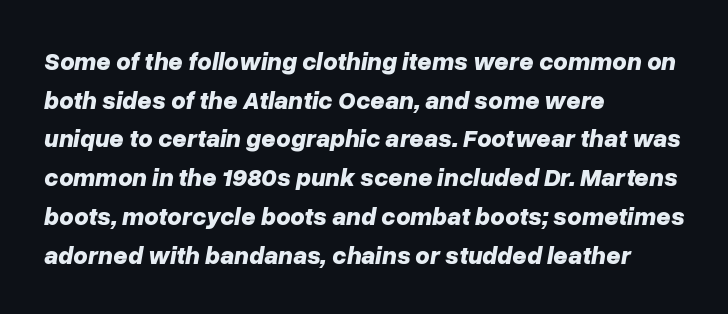
Check the space under the baseline: it is left empty. Caption: standard tracking, unaltered. Slanted lettering throughout. Thick stems and heavy bowls — unmistakably bold. The ragged edge is on the right, which tells us the setting is flush left. The line-height multiplier appears to be the usual default.
